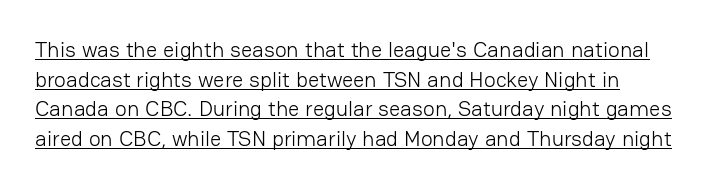
{"italic": "no", "bold": "no", "underline": "yes", "align": "left", "line_spacing": "normal", "line_spacing_ratio": 1.35, "letter_spacing": "normal", "letter_spacing_em": 0.0, "glyph_px": 22}
